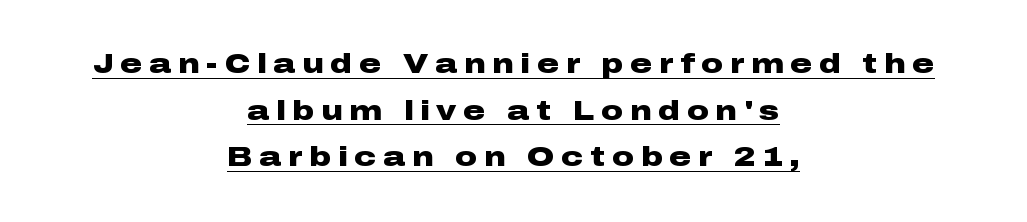
Q: Is the text bold? A: Yes.
Q: Is the text italic (slanted)? A: No, it is upright.
Q: Is the text underlined? A: Yes.
Q: How is the paragraph aligned? A: Centered.
Q: Is the spacing between letters normal or unusually wide? A: Unusually wide.
